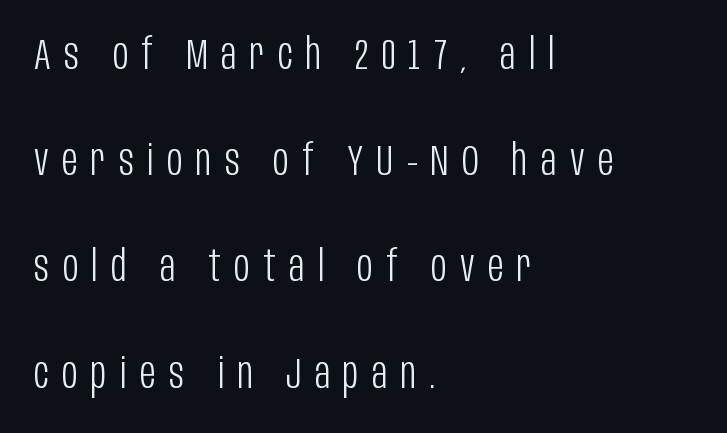
The letters carry no serifs — their stems end cleanly without finishing strokes. The passage shown is typed in a proportional face where columns would drift. Anything drawn beneath the words? Only blank space. Each line starts at the same left margin while the right side varies.
